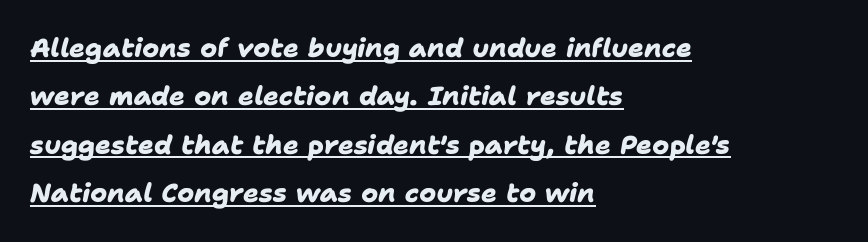
{"bold": "yes", "underline": "yes", "align": "left", "line_spacing_ratio": 1.86, "letter_spacing": "normal", "letter_spacing_em": 0.0, "glyph_px": 26}
